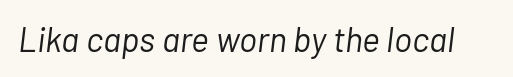
{"italic": "yes", "lean": "right", "slant_degrees": 7, "bold": "no", "weight": "light", "width": "normal", "stroke_contrast": "low", "x_height": "medium", "monospaced": "no", "underline": "no", "letter_spacing": "normal", "letter_spacing_em": 0.0, "glyph_px": 34}
